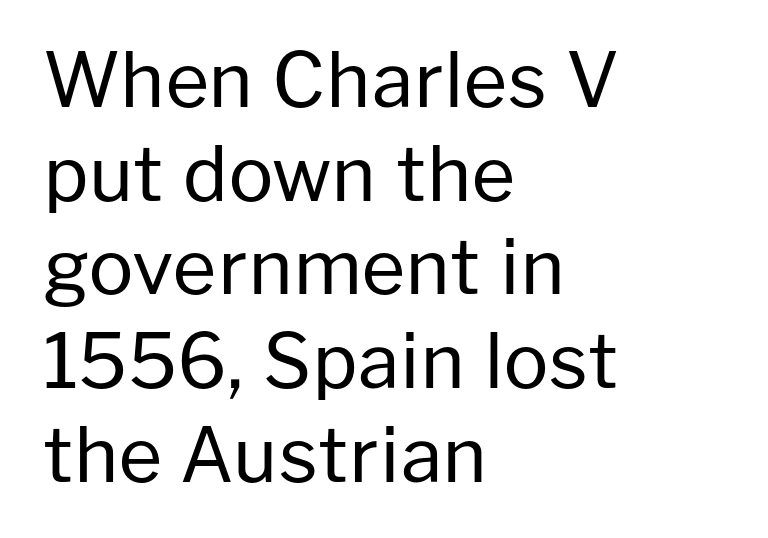
Q: Is the text bold? A: No.
Q: Is the text italic (slanted)? A: No, it is upright.
Q: Is the typeface a serif or a sans-serif typeface? A: Sans-serif.
Q: Is the text underlined? A: No.
Q: How is the paragraph aligned? A: Left-aligned.
Q: Is the spacing between letters normal or unusually wide? A: Normal.
Q: Is the spacing between lines tight, normal or loose? A: Normal.
Q: Width (condensed, normal, or wide)? A: Normal.
Q: Stroke contrast? A: Low.
Q: x-height? A: Medium.
Q: Monospaced? A: No.
